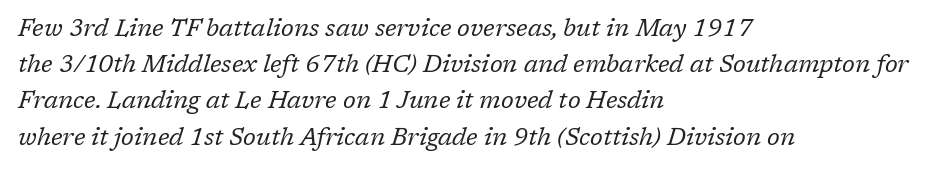
The passage shown is not bold in any degree. In terms of posture, this sample is oblique. The letterforms sit shoulder to shoulder at normal distance. Underlining? Definitely not there.
